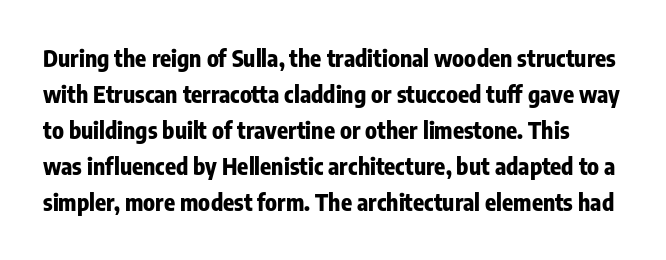
Q: Is the text bold? A: Yes.
Q: Is the text italic (slanted)? A: No, it is upright.
Q: Is the text underlined? A: No.
Q: Is the spacing between letters normal or unusually wide? A: Normal.
Q: Is the spacing between lines tight, normal or loose? A: Normal.
